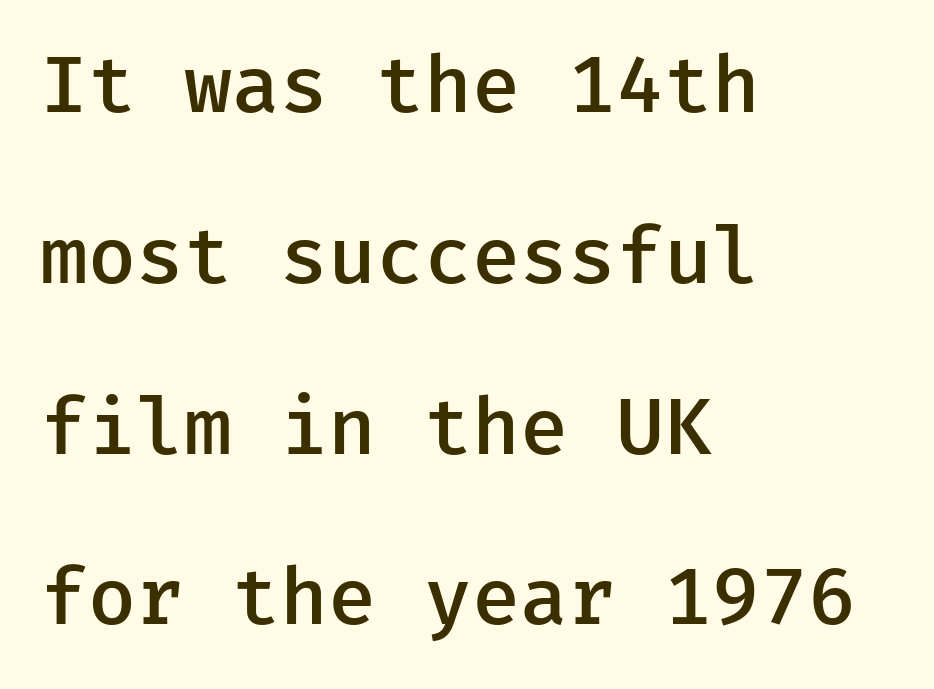
{"serif": "no", "italic": "no", "bold": "semi", "weight": "semibold", "width": "normal", "stroke_contrast": "low", "x_height": "medium", "underline": "no", "align": "left", "line_spacing": "loose", "line_spacing_ratio": 2.19, "letter_spacing": "normal", "letter_spacing_em": 0.0, "glyph_px": 78}
